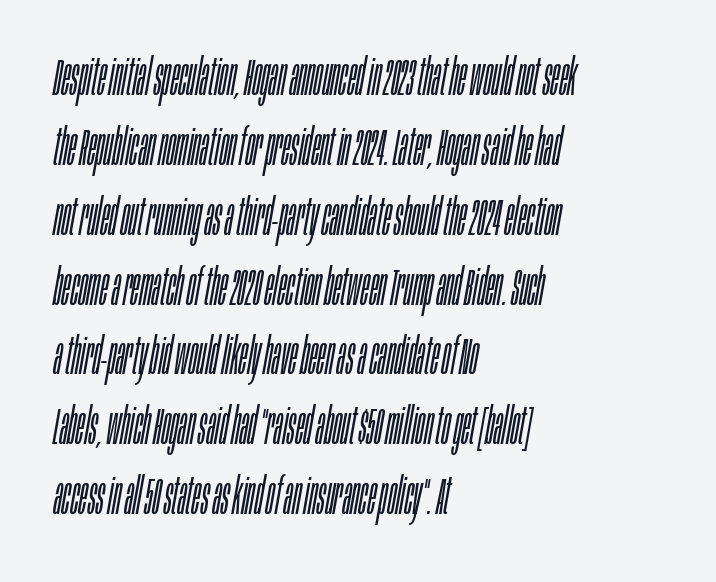
The passage shown is typed in a proportional face where columns would drift. The ragged edge is on the right, which tells us the setting is flush left. Standard letterfit; no display-style spreading of the glyphs. No extra ink here — the face is not bold. Italic: yes, the glyphs are oblique.
